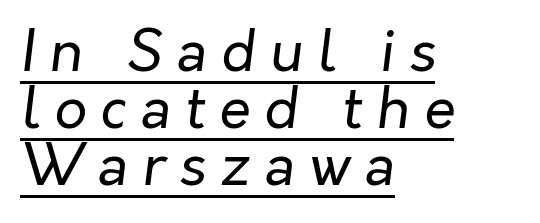
Q: Is the text bold? A: No.
Q: Is the text italic (slanted)? A: Yes, it leans right by about 7 degrees.
Q: Is the text underlined? A: Yes.
Q: How is the paragraph aligned? A: Left-aligned.
Q: Is the spacing between letters normal or unusually wide? A: Unusually wide.
Q: Is the spacing between lines tight, normal or loose? A: Tight.
Q: Width (condensed, normal, or wide)? A: Normal.
Q: Stroke contrast? A: Low.
Q: x-height? A: Medium.
Q: Monospaced? A: No.
